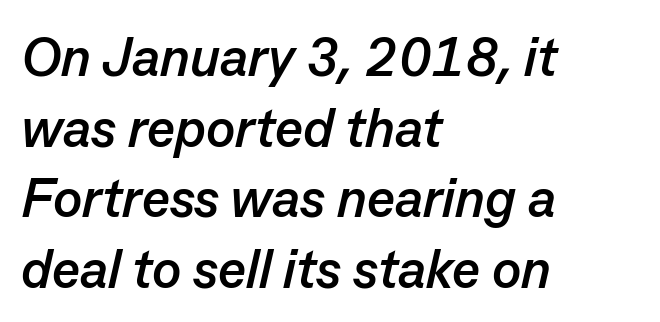
The passage shown leans; its letterforms are oblique. Compared with an ordinary text face, these strokes are far heavier — a full bold. The horizontal fit of the characters is conventional and even. Underlining? Definitely not there.
